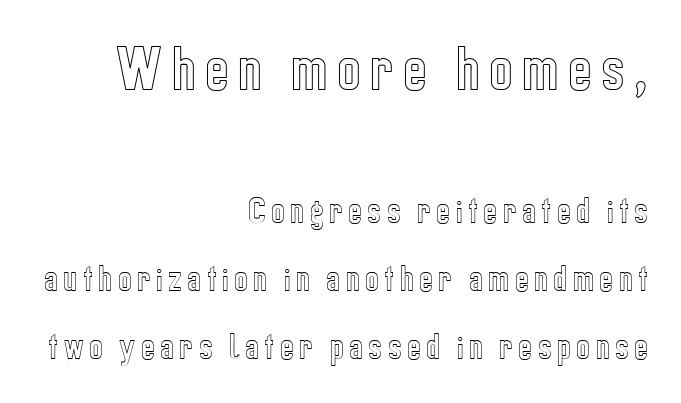
Q: Is the text italic (slanted)? A: No, it is upright.
Q: Is the text underlined? A: No.
Q: How is the paragraph aligned? A: Right-aligned.
Q: Is the spacing between lines tight, normal or loose? A: Loose.
Q: Which block of text is set in a larger size, the first (top) or the second (bottom)? A: The first (top) one.
Q: Width (condensed, normal, or wide)? A: Condensed.
Q: x-height? A: Medium.
Q: Monospaced? A: No.
